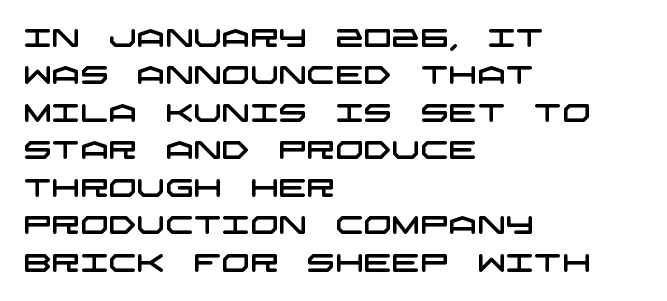
Q: Is the text underlined? A: No.
Q: How is the paragraph aligned? A: Left-aligned.
Q: Is the spacing between letters normal or unusually wide? A: Normal.
Q: Is the spacing between lines tight, normal or loose? A: Normal.
